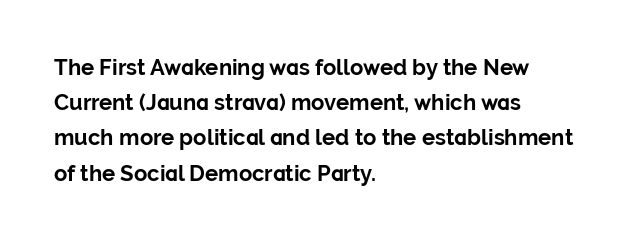
Q: Is the text bold? A: Yes.
Q: Is the text italic (slanted)? A: No, it is upright.
Q: Is the text underlined? A: No.
Q: How is the paragraph aligned? A: Left-aligned.
Q: Is the spacing between letters normal or unusually wide? A: Normal.
Q: Is the spacing between lines tight, normal or loose? A: Normal.
